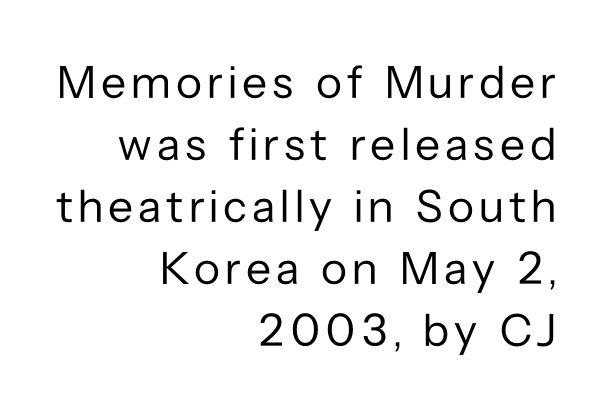
Q: Is the text bold? A: No.
Q: Is the text italic (slanted)? A: No, it is upright.
Q: Is the typeface a serif or a sans-serif typeface? A: Sans-serif.
Q: Is the text underlined? A: No.
Q: How is the paragraph aligned? A: Right-aligned.
Q: Is the spacing between lines tight, normal or loose? A: Normal.
Q: Width (condensed, normal, or wide)? A: Normal.
Q: Stroke contrast? A: Low.
Q: x-height? A: Medium.
Q: Monospaced? A: No.
